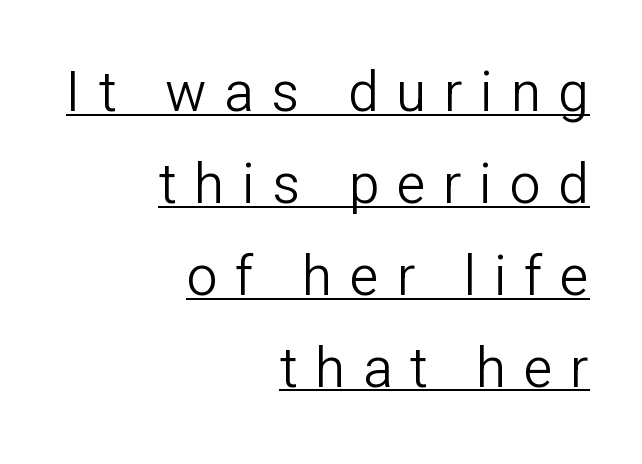
{"serif": "no", "italic": "no", "bold": "no", "weight": "light", "width": "normal", "stroke_contrast": "low", "x_height": "medium", "monospaced": "no", "underline": "yes", "align": "right", "line_spacing": "normal", "line_spacing_ratio": 1.67, "letter_spacing": "wide", "letter_spacing_em": 0.32, "glyph_px": 55}
